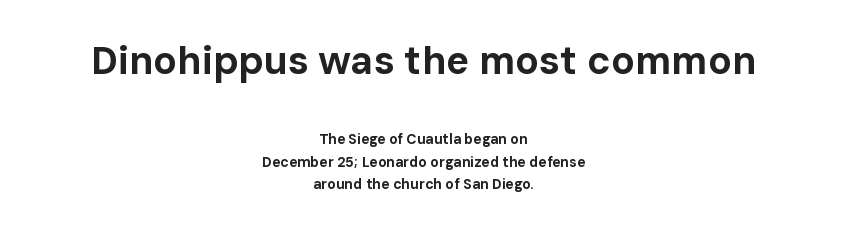
{"serif": "no", "italic": "no", "bold": "yes", "weight": "bold", "width": "normal", "stroke_contrast": "low", "x_height": "medium", "monospaced": "no", "underline": "no", "align": "center", "line_spacing": "normal", "line_spacing_ratio": 1.63, "letter_spacing": "normal", "letter_spacing_em": 0.0, "larger_block": "first", "size_ratio": 2.79, "glyph_px": 39}
